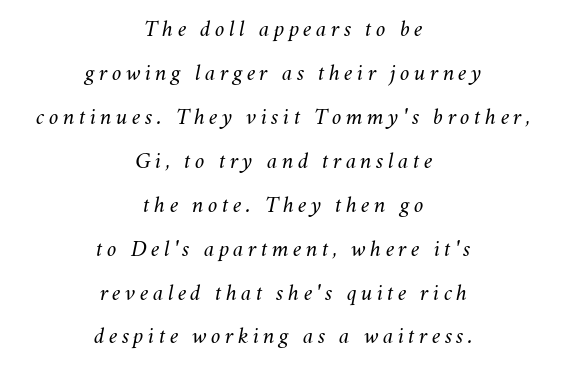
The image shows 24 px text type, italic (leaning right); set centered, line spacing 1.83x, not underlined.
